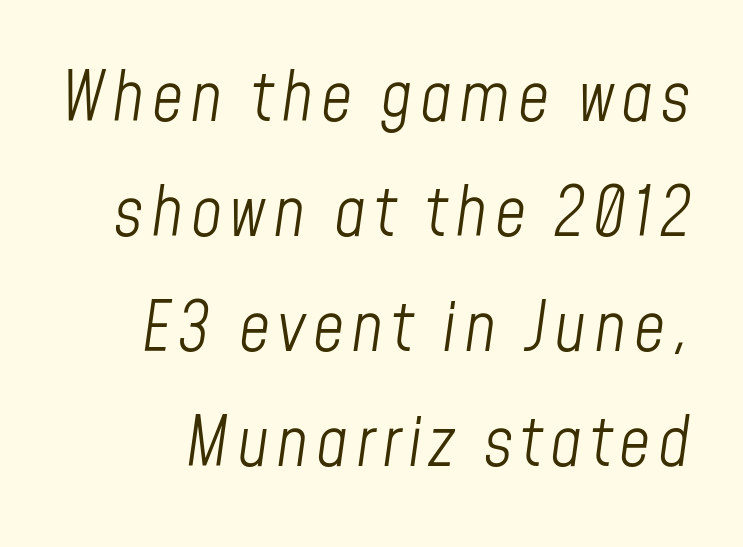
Nobody drew a line under any word here. Think standard paragraph weight, or any step lighter than that. The lettering tilts uniformly, giving the passage an italic look. Leading matches the norm, producing a regular column.
